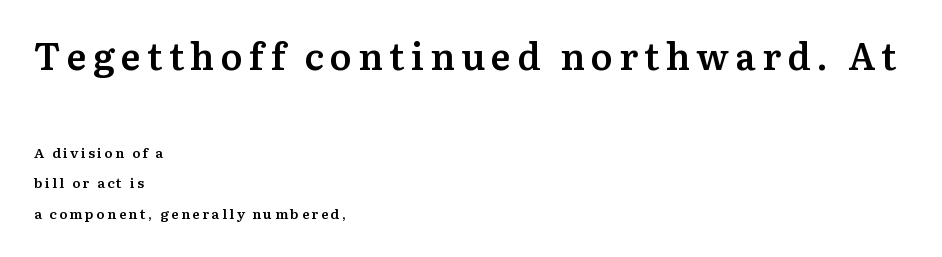
A great deal of white space separates one row of letters from the next. Block one is the big one; block two sits smaller underneath. All the whitespace from short lines collects on the right. The lettering holds an erect, upright posture throughout. Compared with an ordinary text face, these strokes are moderately heavier — a semibold.
